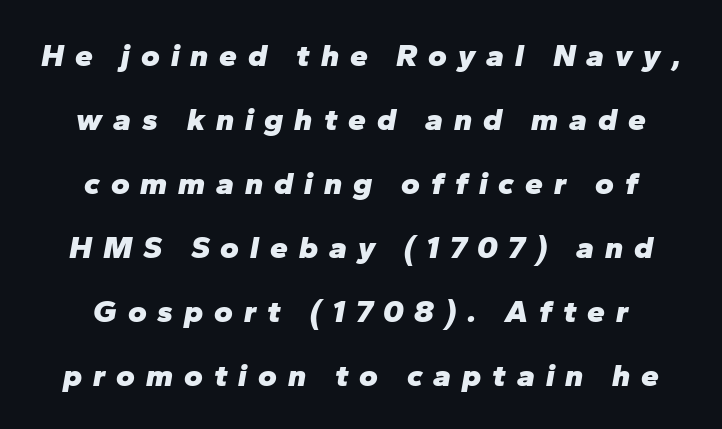
{"italic": "yes", "lean": "right", "slant_degrees": 10, "bold": "yes", "weight": "heavy", "width": "normal", "stroke_contrast": "low", "x_height": "medium", "monospaced": "no", "underline": "no", "align": "center", "line_spacing": "loose", "line_spacing_ratio": 2.0, "letter_spacing": "wide", "letter_spacing_em": 0.34, "glyph_px": 32}
